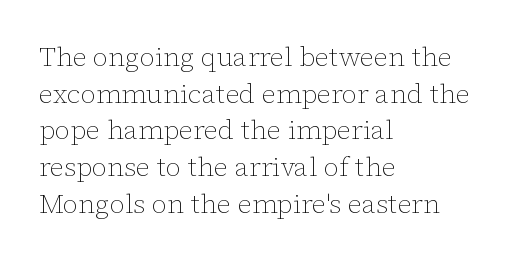
Reading down the block, your eye returns to a fixed left position each line. Do the letters lean? They stand straight. The strip under each line holds only bare page. Bold? No — there's no thickening of the strokes. Line spacing here is normal. Glyph-to-glyph distance matches everyday printed text.
